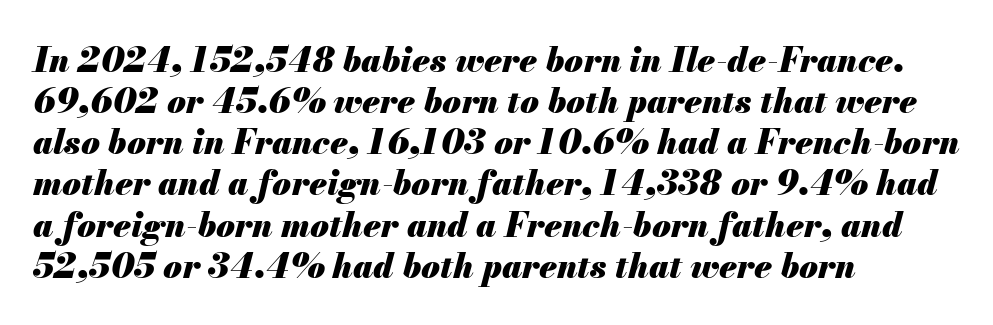
Character widths vary here, with narrow letters taking less room than wide ones. The tracking reads as untouched default to a designer's eye. The lines are quadded left. A full-strength bold gives these letters their thick strokes. Emphasis-style slanted type is in use.
